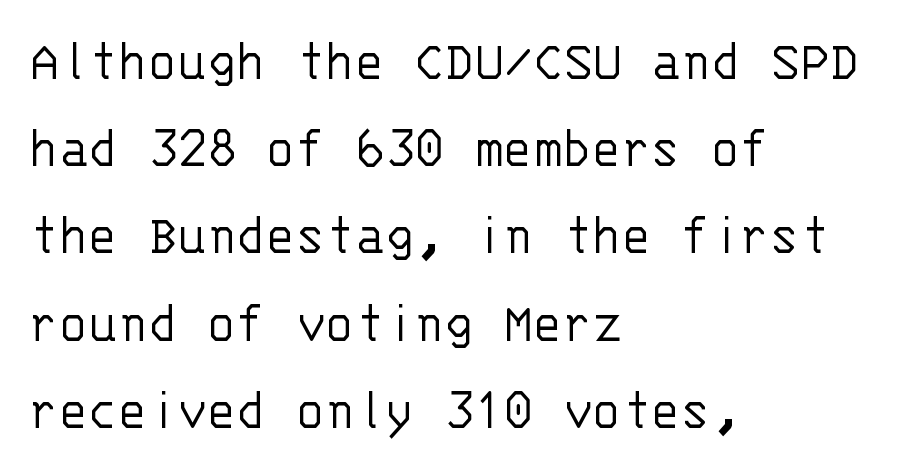
The image shows 61 px light sans-serif type, upright, monospaced; set left-aligned, normal line spacing (1.43x), normal letter spacing, not underlined; low stroke contrast and a large x-height.
